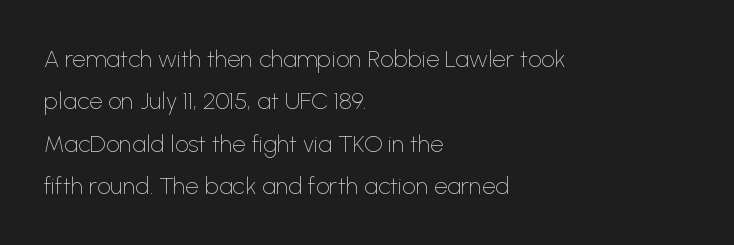
{"italic": "no", "bold": "no", "underline": "no", "align": "left", "line_spacing_ratio": 1.77, "letter_spacing": "normal", "letter_spacing_em": 0.0, "glyph_px": 24}
